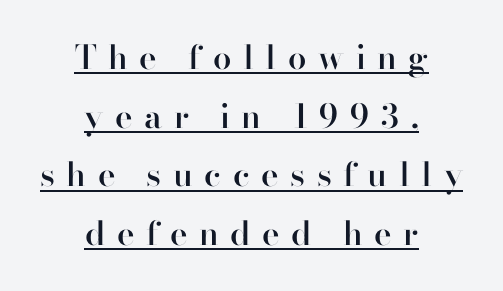
Q: Is the text bold? A: Semi-bold.
Q: Is the text italic (slanted)? A: No, it is upright.
Q: Is the typeface a serif or a sans-serif typeface? A: Sans-serif.
Q: Is the text underlined? A: Yes.
Q: How is the paragraph aligned? A: Centered.
Q: Is the spacing between letters normal or unusually wide? A: Unusually wide.
Q: Width (condensed, normal, or wide)? A: Normal.
Q: Stroke contrast? A: High.
Q: x-height? A: Small.
Q: Monospaced? A: No.
